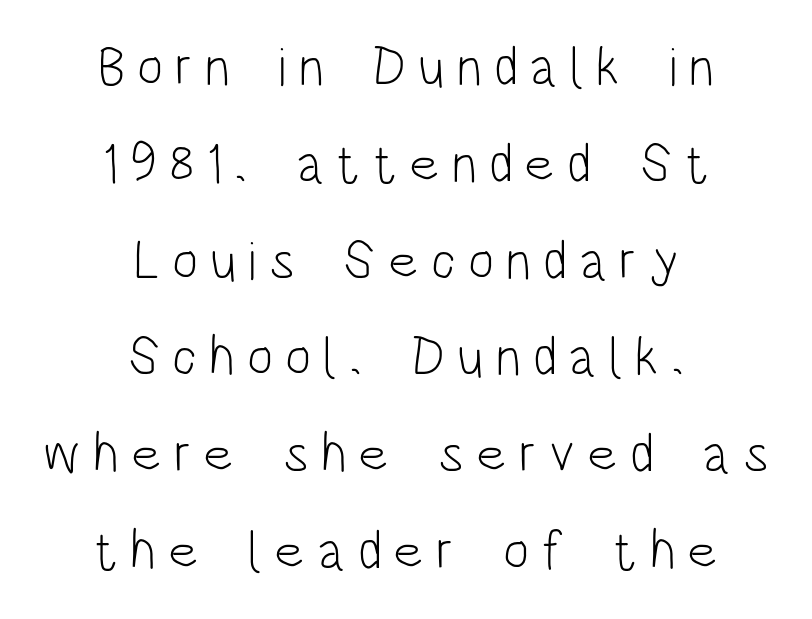
The baseline area is clear. The compositor balanced each line on the midline. A typesetter would call this proportional, since set widths differ per character. Classification — sans serif.
